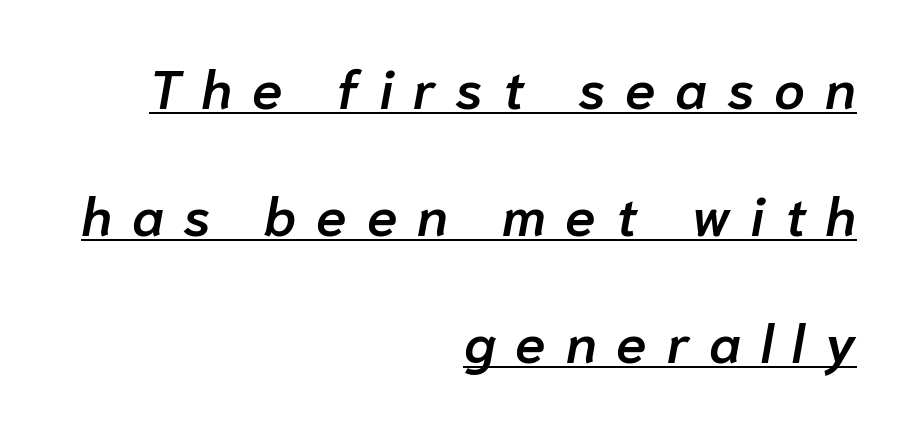
Strokes here are thickened, but only to semibold level. A baseline rule has been typeset under these characters. Honestly, the rows look like they've been pulled way apart. Teacher's note: observe the even right margin — that is flush-right alignment. Students, note that the glyphs here are deliberately spaced far apart. The specimen reads as italic at a glance.
